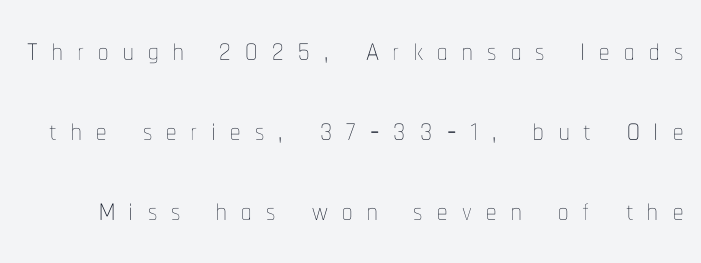
Q: Is the text bold? A: No.
Q: Is the text italic (slanted)? A: No, it is upright.
Q: Is the text underlined? A: No.
Q: Is the spacing between letters normal or unusually wide? A: Unusually wide.
Q: Is the spacing between lines tight, normal or loose? A: Loose.
Q: Width (condensed, normal, or wide)? A: Condensed.
Q: Stroke contrast? A: Low.
Q: x-height? A: Medium.
Q: Monospaced? A: No.
